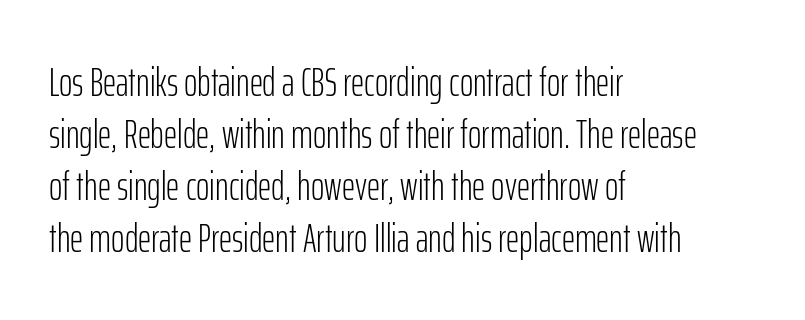
{"serif": "no", "italic": "no", "bold": "no", "weight": "light", "width": "condensed", "stroke_contrast": "low", "x_height": "medium", "monospaced": "no", "underline": "no", "align": "left", "line_spacing": "normal", "line_spacing_ratio": 1.27, "letter_spacing": "normal", "letter_spacing_em": 0.0, "glyph_px": 41}
